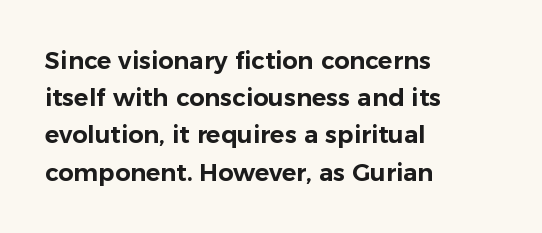
The image shows 24 px text type, upright; set left-aligned, normal line spacing (1.55x), normal letter spacing, not underlined.
